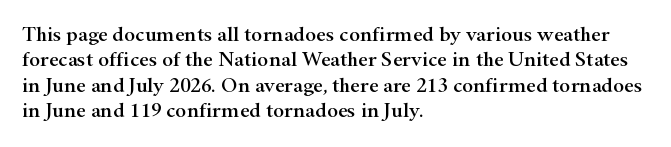
The image shows 21 px text type, upright; set left-aligned, line spacing 1.21x, normal letter spacing, not underlined.
